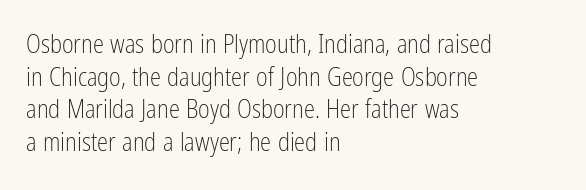
The image shows 25 px text type, upright; set left-aligned, normal line spacing (1.31x), normal letter spacing, not underlined.
